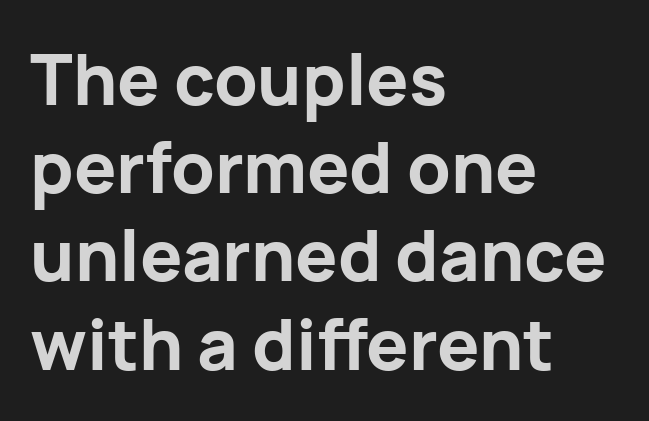
Is this a fixed-width face? No — the glyphs have proportional, varying widths. Any mark beneath the type? The region is blank. This sample uses a sans-serif face. How are the letters spaced? Ordinarily, with no added tracking.
